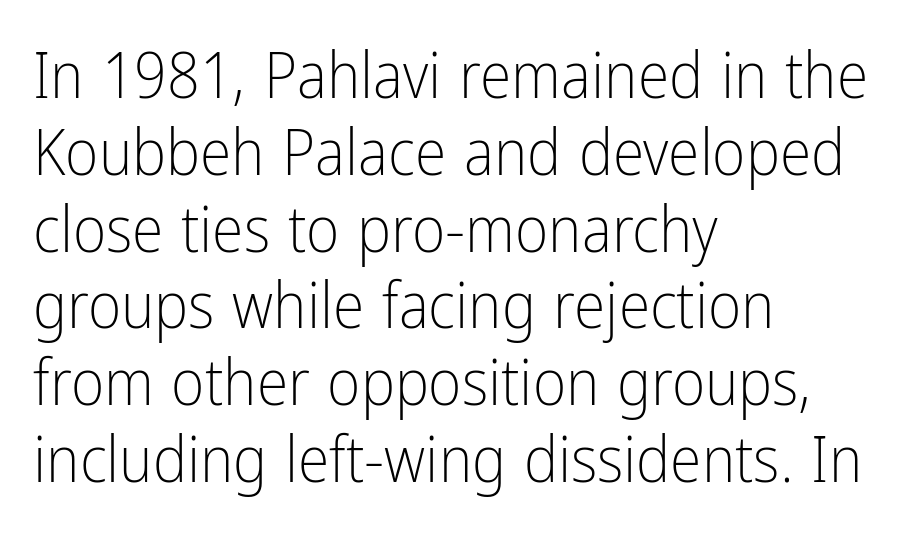
{"serif": "no", "italic": "no", "bold": "no", "weight": "light", "width": "condensed", "stroke_contrast": "low", "x_height": "medium", "monospaced": "no", "underline": "no", "align": "left", "line_spacing_ratio": 1.2, "letter_spacing": "normal", "letter_spacing_em": 0.0, "glyph_px": 64}
